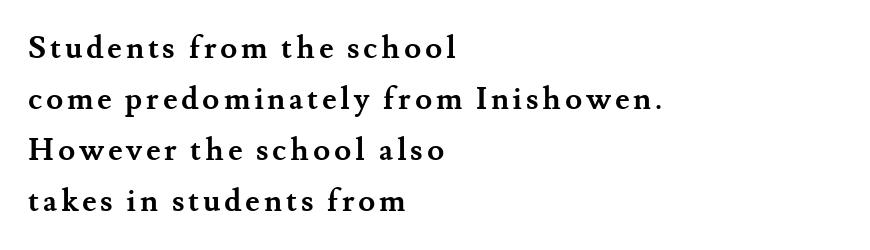
The letters advance in unequal steps, a hallmark of proportional type. Posture: vertical. Lines of text with bare space underneath. These lines are set flush left with a ragged right edge. Reading down the column, the eye jumps a familiar distance to each next line.
